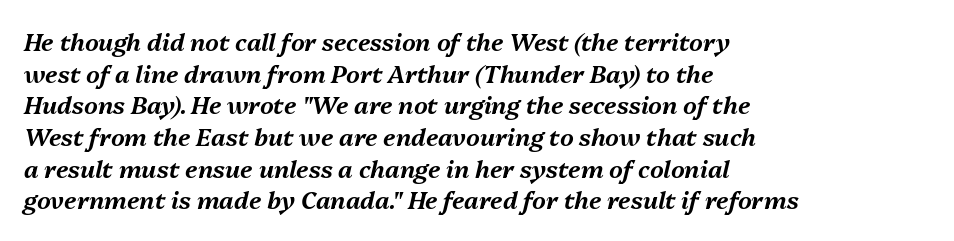
The image shows 24 px text type, italic (leaning right); set left-aligned, normal line spacing (1.32x), normal letter spacing, not underlined.
